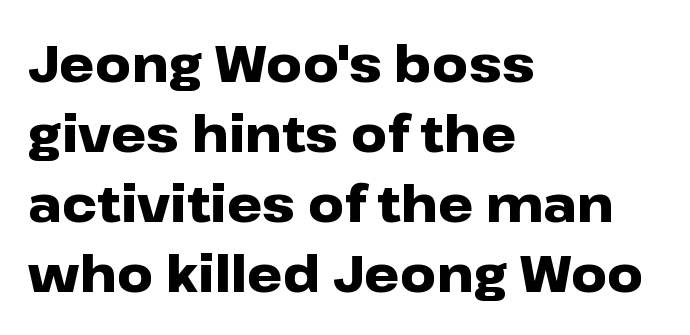
Q: Is the text bold? A: Yes.
Q: Is the text italic (slanted)? A: No, it is upright.
Q: Is the typeface a serif or a sans-serif typeface? A: Sans-serif.
Q: Is the text underlined? A: No.
Q: How is the paragraph aligned? A: Left-aligned.
Q: Is the spacing between letters normal or unusually wide? A: Normal.
Q: Is the spacing between lines tight, normal or loose? A: Normal.
Q: Width (condensed, normal, or wide)? A: Wide.
Q: Stroke contrast? A: Low.
Q: x-height? A: Medium.
Q: Monospaced? A: No.
